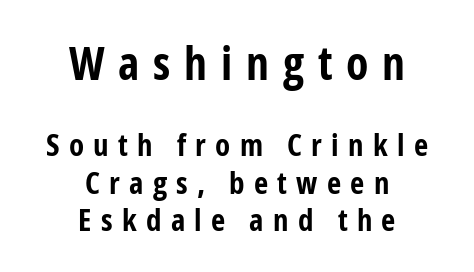
The image shows 46 px bold, condensed sans-serif type, upright; set centered, line spacing 1.21x, unusually wide letter spacing (+0.3 em), not underlined; the first (top) block is 1.48x larger; low stroke contrast and a medium x-height.
